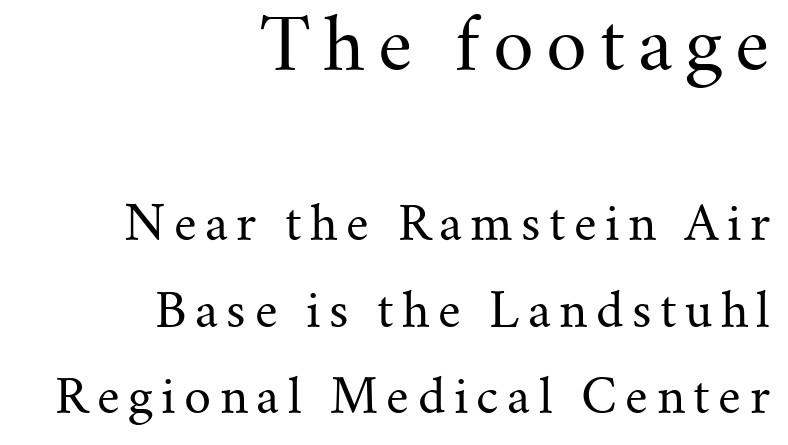
Q: Is the text bold? A: No.
Q: Is the text italic (slanted)? A: No, it is upright.
Q: Is the typeface a serif or a sans-serif typeface? A: Serif.
Q: Is the text underlined? A: No.
Q: How is the paragraph aligned? A: Right-aligned.
Q: Which block of text is set in a larger size, the first (top) or the second (bottom)? A: The first (top) one.
Q: Width (condensed, normal, or wide)? A: Normal.
Q: Stroke contrast? A: Medium.
Q: x-height? A: Small.
Q: Monospaced? A: No.
